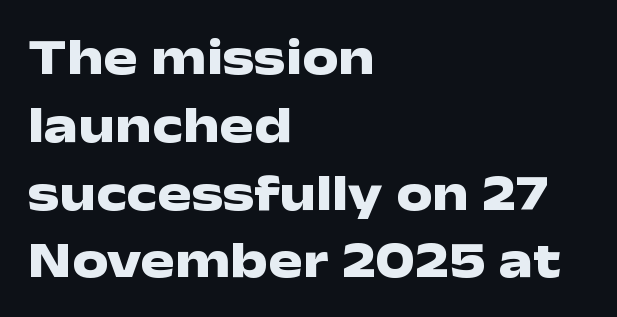
Q: Is the text bold? A: Yes.
Q: Is the text italic (slanted)? A: No, it is upright.
Q: Is the typeface a serif or a sans-serif typeface? A: Sans-serif.
Q: Is the text underlined? A: No.
Q: How is the paragraph aligned? A: Left-aligned.
Q: Is the spacing between letters normal or unusually wide? A: Normal.
Q: Is the spacing between lines tight, normal or loose? A: Normal.
Q: Width (condensed, normal, or wide)? A: Wide.
Q: Stroke contrast? A: Low.
Q: x-height? A: Medium.
Q: Monospaced? A: No.
